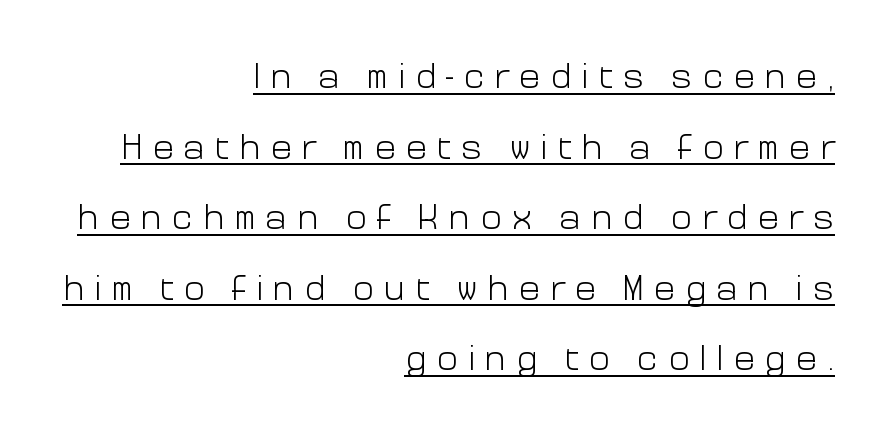
Q: Is the text bold? A: No.
Q: Is the text italic (slanted)? A: No, it is upright.
Q: Is the typeface a serif or a sans-serif typeface? A: Sans-serif.
Q: Is the text underlined? A: Yes.
Q: How is the paragraph aligned? A: Right-aligned.
Q: Is the spacing between letters normal or unusually wide? A: Unusually wide.
Q: Is the spacing between lines tight, normal or loose? A: Loose.
Q: Width (condensed, normal, or wide)? A: Normal.
Q: Stroke contrast? A: Low.
Q: x-height? A: Medium.
Q: Monospaced? A: No.
